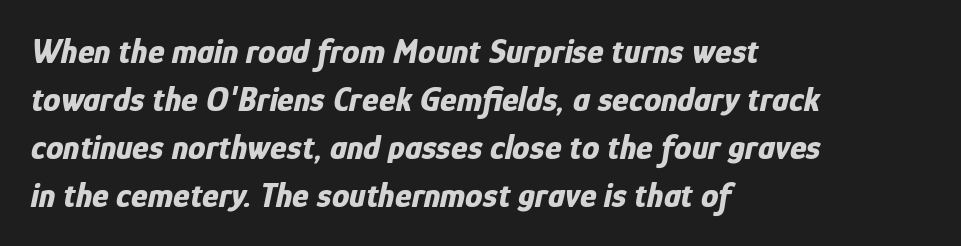
{"italic": "yes", "lean": "right", "slant_degrees": 12, "bold": "yes", "weight": "bold", "width": "condensed", "stroke_contrast": "low", "x_height": "medium", "monospaced": "no", "underline": "no", "align": "left", "line_spacing": "normal", "line_spacing_ratio": 1.37, "letter_spacing": "normal", "letter_spacing_em": 0.0, "glyph_px": 35}
